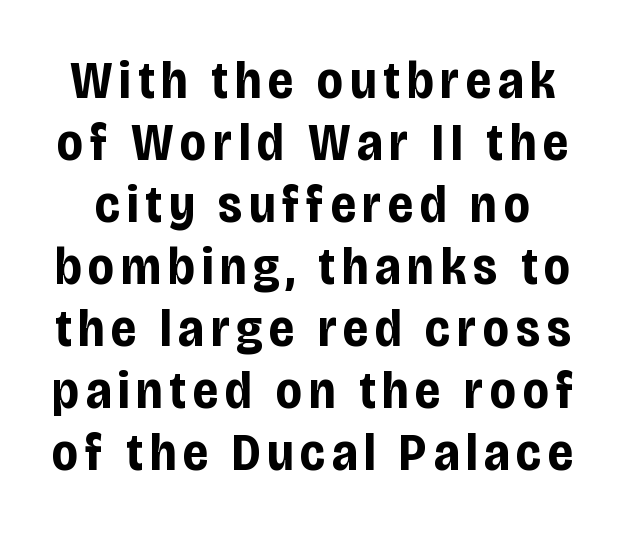
The image shows 53 px bold, condensed sans-serif type, upright; set line spacing 1.17x, not underlined; low stroke contrast and a large x-height.
